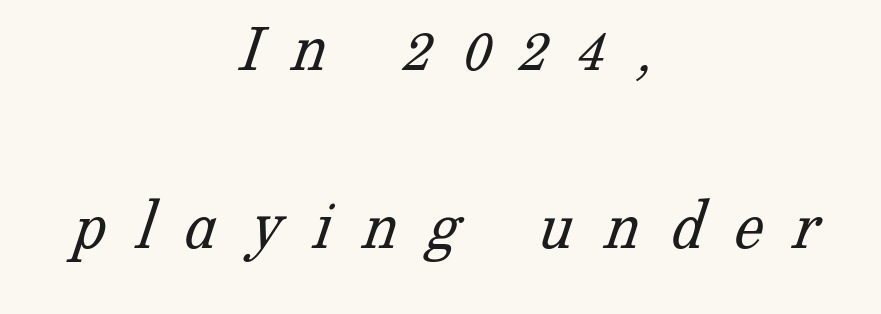
{"serif": "yes", "bold": "no", "weight": "light", "width": "normal", "stroke_contrast": "low", "x_height": "medium", "monospaced": "no", "underline": "no", "align": "center", "line_spacing": "loose", "line_spacing_ratio": 2.44, "letter_spacing": "wide", "letter_spacing_em": 0.42, "glyph_px": 73}
